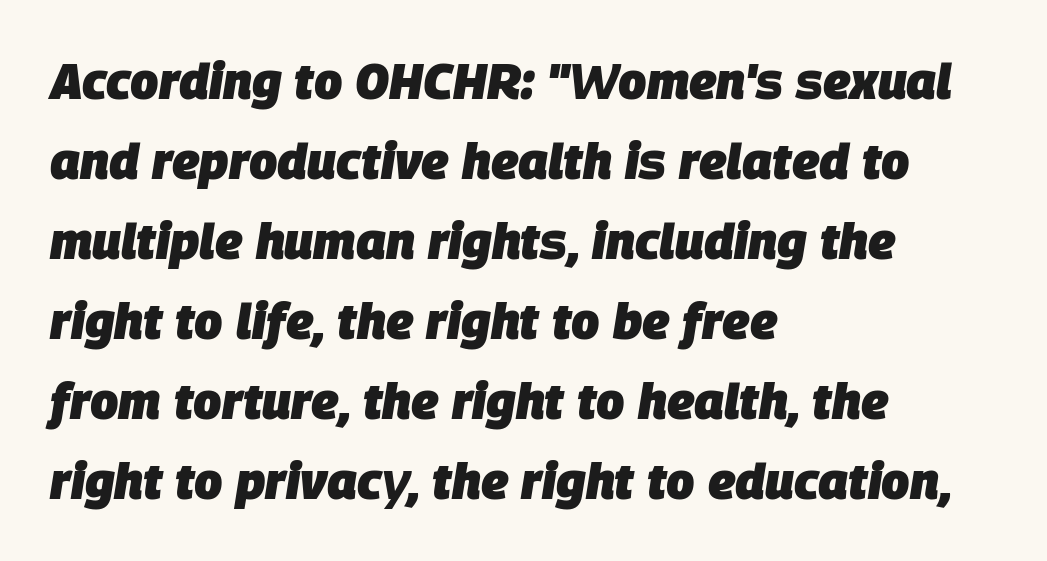
Regarding leading, the lines here are spaced in the standard way. The letters are bold, with thick, heavy strokes. The space directly below the letters is spotless. Italic: yes, the glyphs are oblique. The rendering keeps characters at their native spacing.
